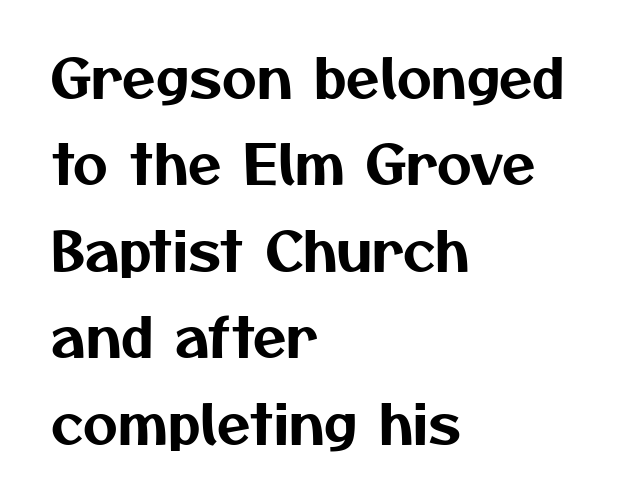
Normally led — the rows are evenly, conventionally spaced. Looks like regular typesetting: each glyph gets only the width it needs. The face used here is rendered with its standard letterfit. Where is the straight margin? On the left. Classification — sans serif. Check under the words: just untouched page.
